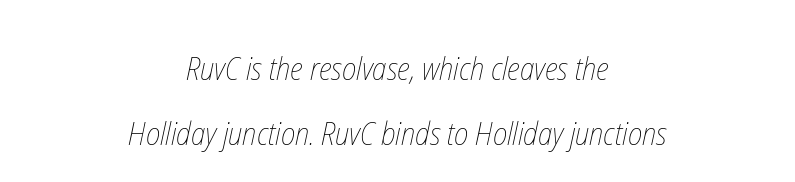
The image shows 32 px thin, condensed type; set centered, loose line spacing (2.04x), normal letter spacing, not underlined; low stroke contrast and a medium x-height.
